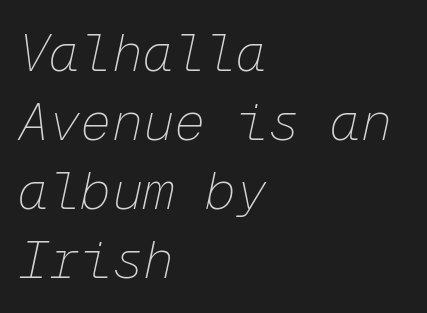
Q: Is the text bold? A: No.
Q: Is the text italic (slanted)? A: Yes, it leans right by about 12 degrees.
Q: Is the text underlined? A: No.
Q: How is the paragraph aligned? A: Left-aligned.
Q: Is the spacing between letters normal or unusually wide? A: Normal.
Q: Is the spacing between lines tight, normal or loose? A: Normal.
Q: Width (condensed, normal, or wide)? A: Normal.
Q: Stroke contrast? A: Low.
Q: x-height? A: Medium.
Q: Monospaced? A: Yes.
